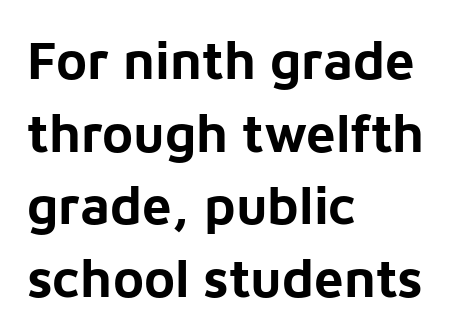
{"serif": "no", "italic": "no", "bold": "yes", "weight": "bold", "width": "normal", "stroke_contrast": "low", "x_height": "medium", "monospaced": "no", "underline": "no", "align": "left", "line_spacing": "normal", "line_spacing_ratio": 1.37, "letter_spacing": "normal", "letter_spacing_em": 0.0, "glyph_px": 53}
